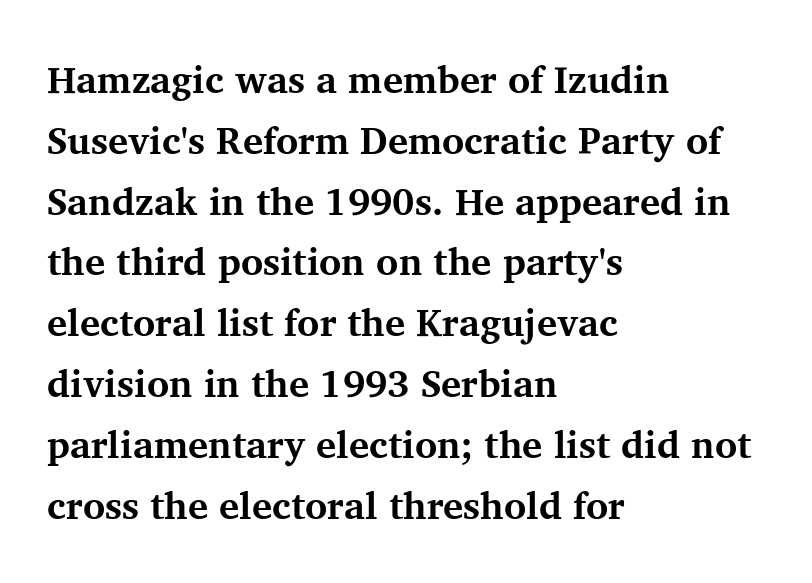
Q: Is the text bold? A: Yes.
Q: Is the text italic (slanted)? A: No, it is upright.
Q: Is the typeface a serif or a sans-serif typeface? A: Serif.
Q: Is the text underlined? A: No.
Q: How is the paragraph aligned? A: Left-aligned.
Q: Is the spacing between letters normal or unusually wide? A: Normal.
Q: Is the spacing between lines tight, normal or loose? A: Normal.
Q: Width (condensed, normal, or wide)? A: Normal.
Q: Stroke contrast? A: Medium.
Q: x-height? A: Medium.
Q: Monospaced? A: No.
